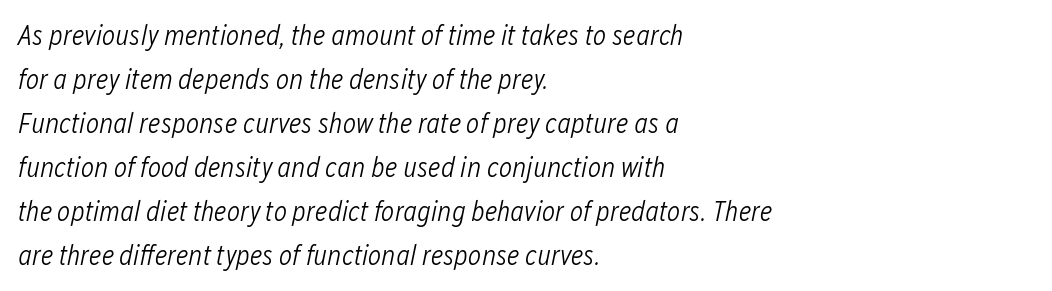
These lines were composed using italics. Default kerning and tracking; the words read as compact shapes. The lines sit at an ordinary, default distance from one another. Horizontal alignment here is leftward, the default for most running prose.
